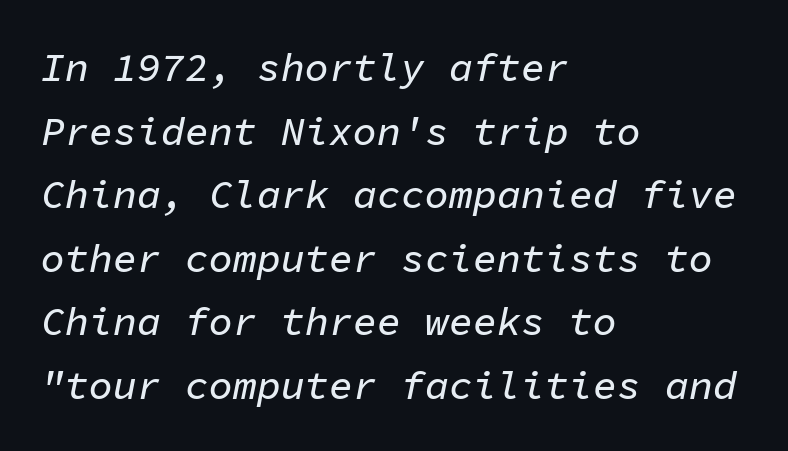
Q: Is the text italic (slanted)? A: Yes, it leans right by about 11 degrees.
Q: Is the text underlined? A: No.
Q: How is the paragraph aligned? A: Left-aligned.
Q: Is the spacing between letters normal or unusually wide? A: Normal.
Q: Is the spacing between lines tight, normal or loose? A: Normal.
Q: Width (condensed, normal, or wide)? A: Normal.
Q: Stroke contrast? A: Low.
Q: x-height? A: Medium.
Q: Monospaced? A: Yes.
